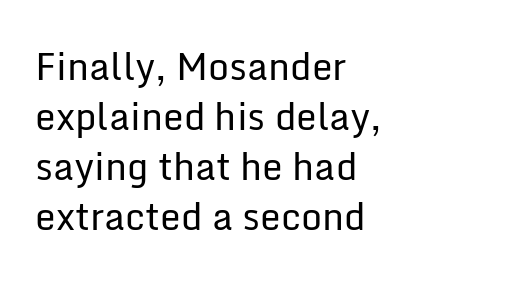
Q: Is the text bold? A: No.
Q: Is the text italic (slanted)? A: No, it is upright.
Q: Is the typeface a serif or a sans-serif typeface? A: Sans-serif.
Q: Is the text underlined? A: No.
Q: How is the paragraph aligned? A: Left-aligned.
Q: Is the spacing between letters normal or unusually wide? A: Normal.
Q: Is the spacing between lines tight, normal or loose? A: Normal.
Q: Width (condensed, normal, or wide)? A: Normal.
Q: Stroke contrast? A: Low.
Q: x-height? A: Medium.
Q: Monospaced? A: No.
